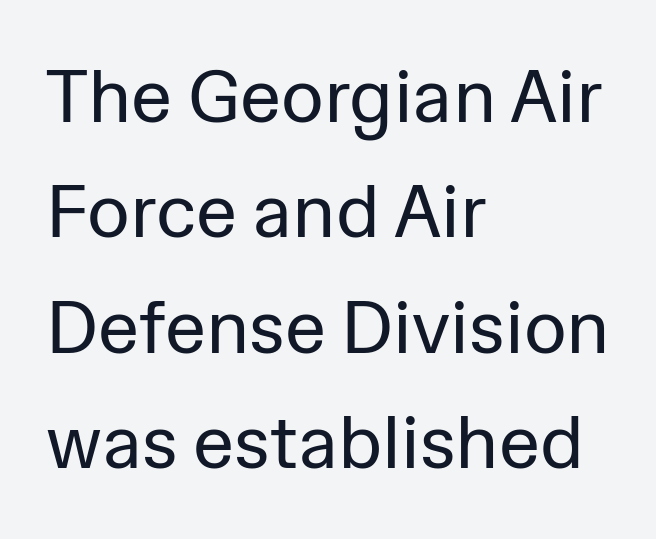
{"serif": "no", "italic": "no", "bold": "no", "weight": "regular", "width": "normal", "stroke_contrast": "low", "x_height": "medium", "monospaced": "no", "underline": "no", "align": "left", "line_spacing": "normal", "line_spacing_ratio": 1.56, "letter_spacing": "normal", "letter_spacing_em": 0.0, "glyph_px": 74}
